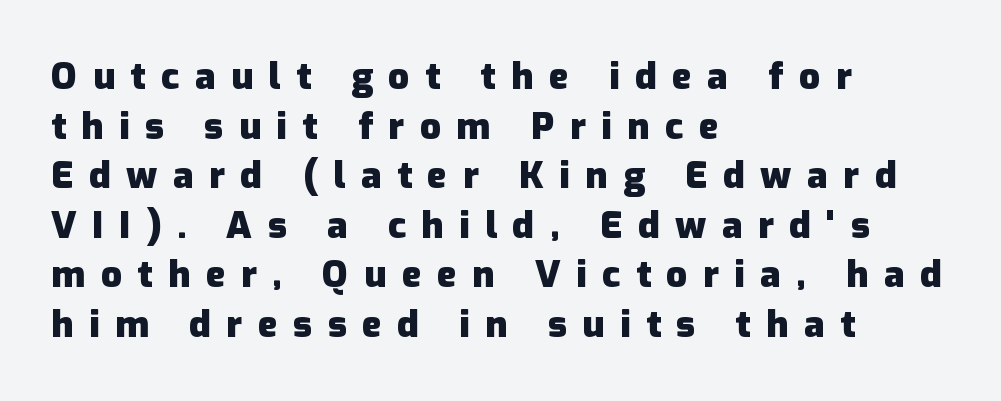
The image shows 37 px heavy sans-serif type, upright; set left-aligned, normal line spacing (1.34x), unusually wide letter spacing (+0.42 em), not underlined; low stroke contrast and a medium x-height.
